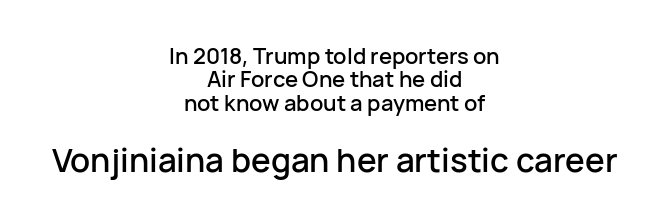
Q: Is the text italic (slanted)? A: No, it is upright.
Q: Is the typeface a serif or a sans-serif typeface? A: Sans-serif.
Q: Is the text underlined? A: No.
Q: How is the paragraph aligned? A: Centered.
Q: Is the spacing between letters normal or unusually wide? A: Normal.
Q: Is the spacing between lines tight, normal or loose? A: Tight.
Q: Which block of text is set in a larger size, the first (top) or the second (bottom)? A: The second (bottom) one.
Q: Width (condensed, normal, or wide)? A: Normal.
Q: Stroke contrast? A: Low.
Q: x-height? A: Medium.
Q: Monospaced? A: No.
